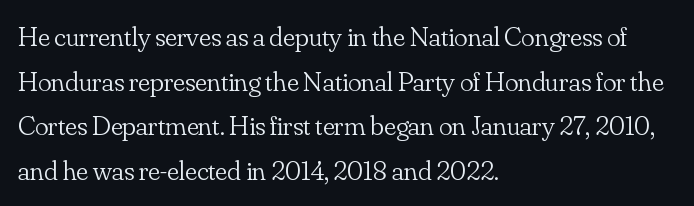
{"serif": "yes", "italic": "no", "bold": "no", "weight": "light", "width": "normal", "stroke_contrast": "low", "x_height": "small", "monospaced": "no", "underline": "no", "align": "left", "line_spacing": "normal", "line_spacing_ratio": 1.59, "letter_spacing": "normal", "letter_spacing_em": 0.0, "glyph_px": 28}
